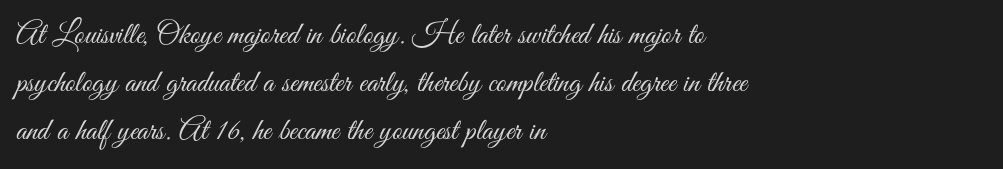
Q: Is the text bold? A: No.
Q: Is the text italic (slanted)? A: Yes.
Q: Is the typeface a serif or a sans-serif typeface? A: Sans-serif.
Q: Is the text underlined? A: No.
Q: How is the paragraph aligned? A: Left-aligned.
Q: Is the spacing between letters normal or unusually wide? A: Normal.
Q: Is the spacing between lines tight, normal or loose? A: Normal.
Q: Width (condensed, normal, or wide)? A: Condensed.
Q: Stroke contrast? A: Medium.
Q: x-height? A: Small.
Q: Monospaced? A: No.
